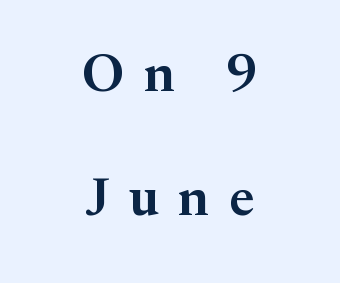
{"serif": "yes", "italic": "no", "width": "normal", "stroke_contrast": "medium", "x_height": "medium", "monospaced": "no", "underline": "no", "align": "center", "line_spacing": "loose", "line_spacing_ratio": 2.34, "letter_spacing": "wide", "letter_spacing_em": 0.37, "glyph_px": 53}
